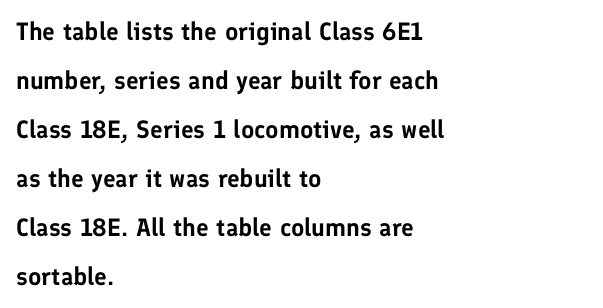
The image shows 25 px text type, upright; set left-aligned, loose line spacing (1.96x), normal letter spacing, not underlined.
